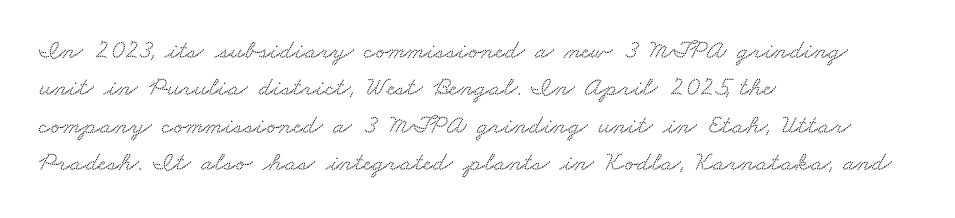
The image shows 27 px text type; set left-aligned, normal line spacing (1.38x), normal letter spacing, not underlined.
